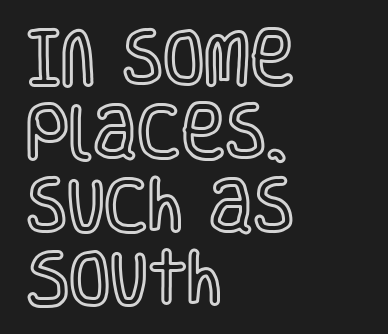
Q: Is the text italic (slanted)? A: No, it is upright.
Q: Is the text underlined? A: No.
Q: How is the paragraph aligned? A: Left-aligned.
Q: Is the spacing between letters normal or unusually wide? A: Normal.
Q: Width (condensed, normal, or wide)? A: Condensed.
Q: x-height? A: Large.
Q: Monospaced? A: No.
